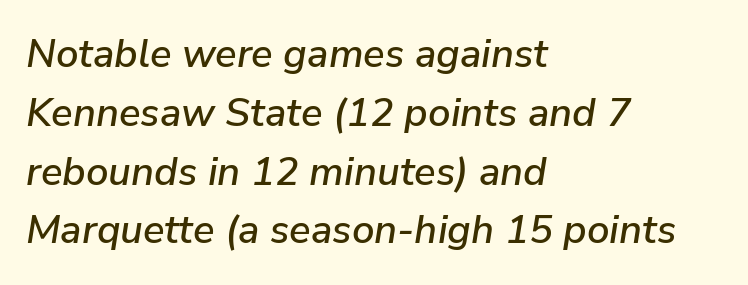
Q: Is the text italic (slanted)? A: Yes, it leans right by about 9 degrees.
Q: Is the text underlined? A: No.
Q: How is the paragraph aligned? A: Left-aligned.
Q: Is the spacing between letters normal or unusually wide? A: Normal.
Q: Is the spacing between lines tight, normal or loose? A: Normal.
Q: Width (condensed, normal, or wide)? A: Normal.
Q: Stroke contrast? A: Low.
Q: x-height? A: Medium.
Q: Monospaced? A: No.
